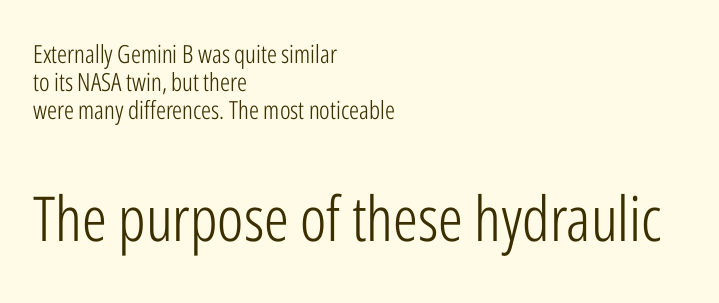
Q: Is the text bold? A: No.
Q: Is the text italic (slanted)? A: No, it is upright.
Q: Is the typeface a serif or a sans-serif typeface? A: Sans-serif.
Q: Is the text underlined? A: No.
Q: How is the paragraph aligned? A: Left-aligned.
Q: Is the spacing between letters normal or unusually wide? A: Normal.
Q: Is the spacing between lines tight, normal or loose? A: Tight.
Q: Which block of text is set in a larger size, the first (top) or the second (bottom)? A: The second (bottom) one.
Q: Width (condensed, normal, or wide)? A: Condensed.
Q: Stroke contrast? A: Low.
Q: x-height? A: Medium.
Q: Monospaced? A: No.
